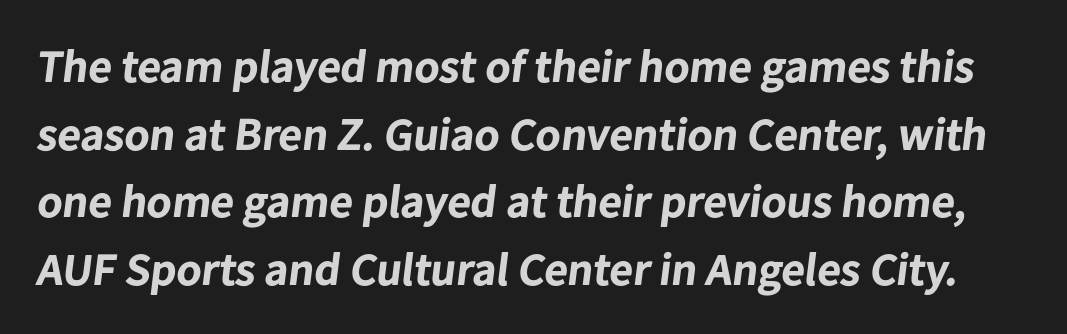
The image shows 46 px bold sans-serif type; set normal line spacing (1.47x), normal letter spacing, not underlined; low stroke contrast and a medium x-height.
